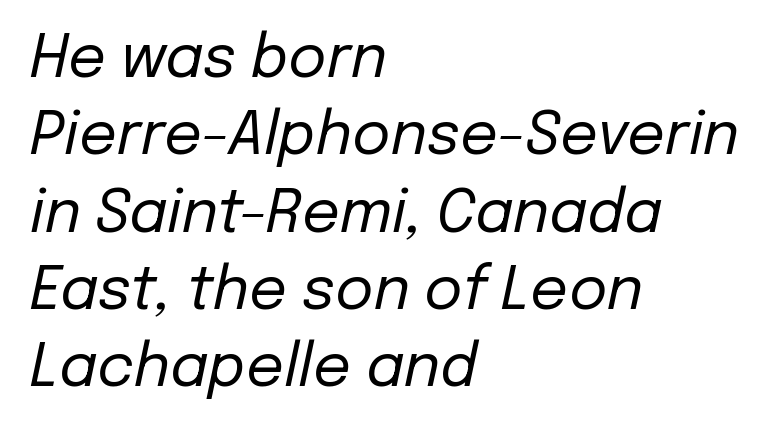
{"italic": "yes", "lean": "right", "slant_degrees": 12, "bold": "no", "weight": "regular", "width": "normal", "stroke_contrast": "low", "x_height": "medium", "monospaced": "no", "underline": "no", "align": "left", "line_spacing": "normal", "line_spacing_ratio": 1.31, "letter_spacing": "normal", "letter_spacing_em": 0.0, "glyph_px": 59}
